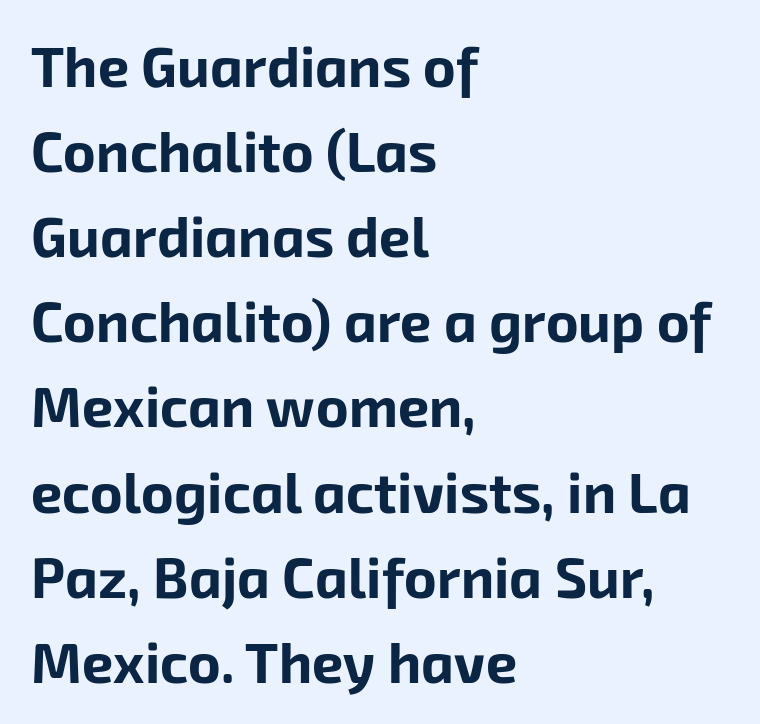
The image shows 56 px bold sans-serif type; set left-aligned, normal line spacing (1.52x), normal letter spacing, not underlined; low stroke contrast and a medium x-height.
